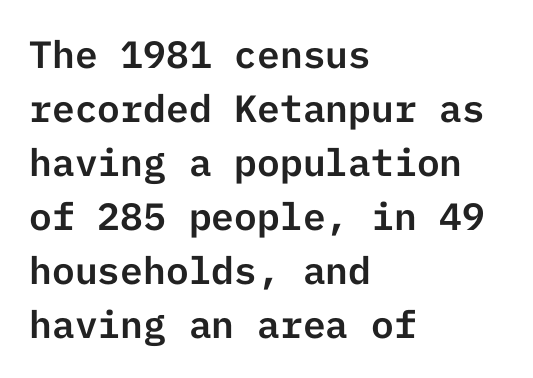
Q: Is the text italic (slanted)? A: No, it is upright.
Q: Is the typeface a serif or a sans-serif typeface? A: Sans-serif.
Q: Is the text underlined? A: No.
Q: How is the paragraph aligned? A: Left-aligned.
Q: Is the spacing between letters normal or unusually wide? A: Normal.
Q: Is the spacing between lines tight, normal or loose? A: Normal.
Q: Width (condensed, normal, or wide)? A: Normal.
Q: Stroke contrast? A: Low.
Q: x-height? A: Medium.
